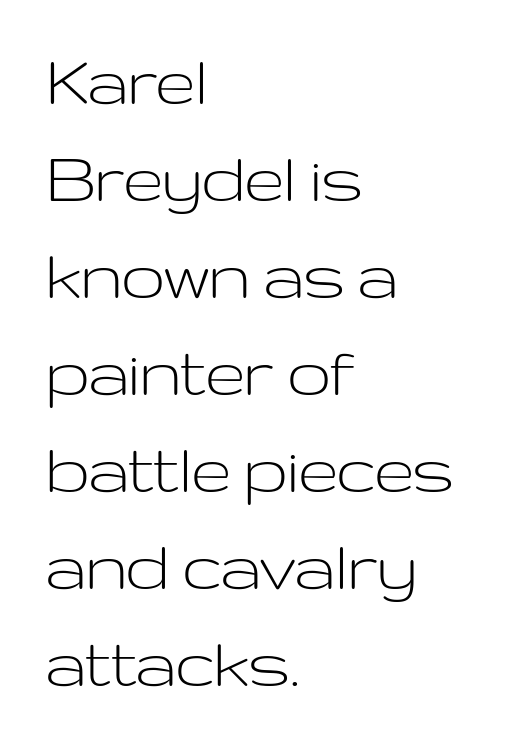
A light-to-regular cut is what we see here. Examine the stroke ends and you'll find no serifs. A normal amount of white space separates one row of letters from the next. Type without underlining. Compared with typical body copy, the letter spacing here is the same. This is roman type, the default non-slanted kind.
